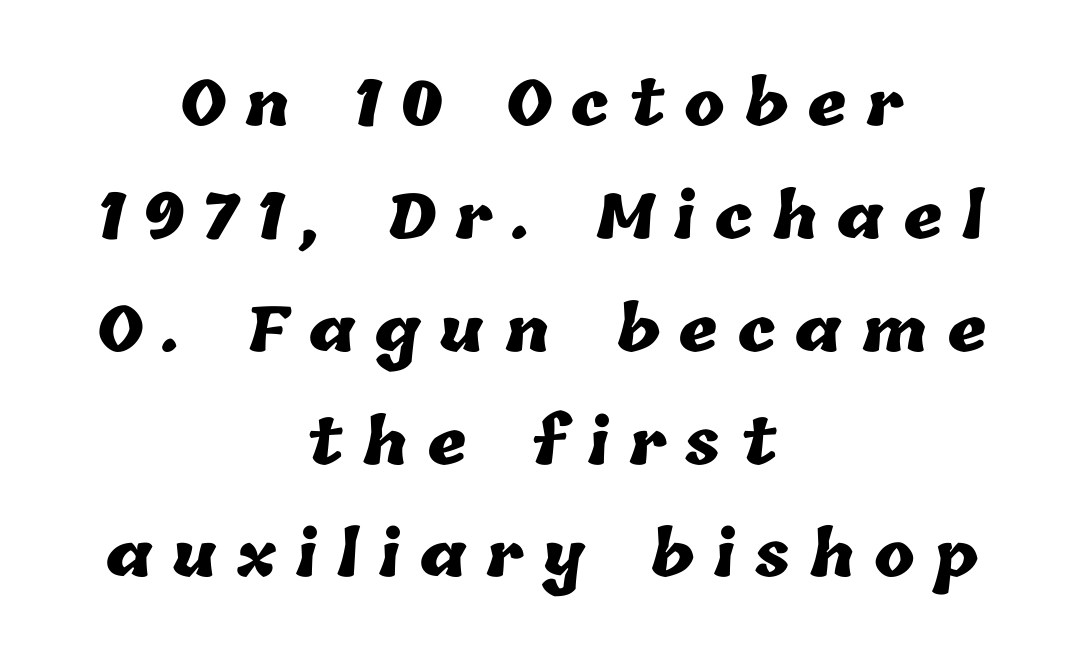
Q: Is the text bold? A: Yes.
Q: Is the text underlined? A: No.
Q: How is the paragraph aligned? A: Centered.
Q: Is the spacing between letters normal or unusually wide? A: Unusually wide.
Q: Width (condensed, normal, or wide)? A: Normal.
Q: Stroke contrast? A: Low.
Q: x-height? A: Medium.
Q: Monospaced? A: No.
